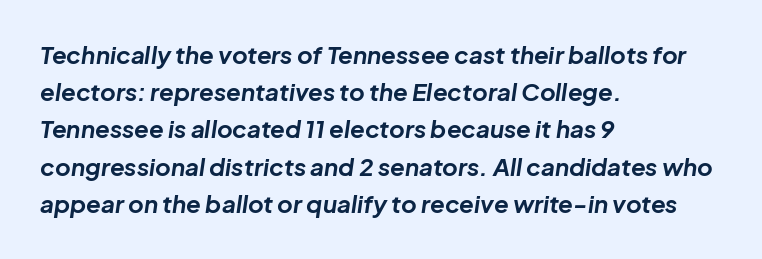
Q: Is the text bold? A: Yes.
Q: Is the text italic (slanted)? A: Yes, it leans right by about 8 degrees.
Q: Is the text underlined? A: No.
Q: How is the paragraph aligned? A: Left-aligned.
Q: Is the spacing between letters normal or unusually wide? A: Normal.
Q: Is the spacing between lines tight, normal or loose? A: Normal.
